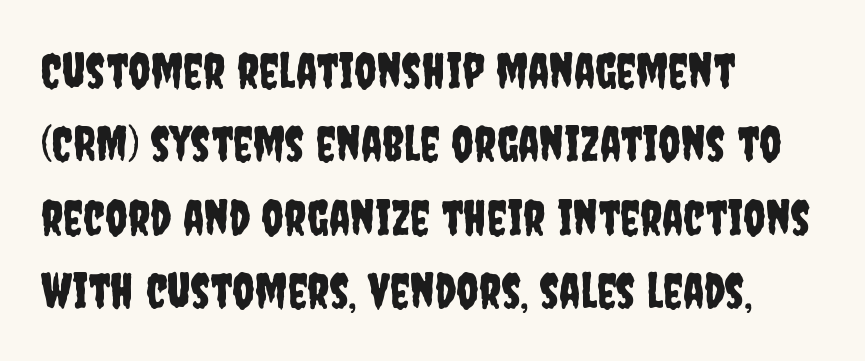
Q: Is the text italic (slanted)? A: No, it is upright.
Q: Is the typeface a serif or a sans-serif typeface? A: Sans-serif.
Q: Is the text underlined? A: No.
Q: How is the paragraph aligned? A: Left-aligned.
Q: Is the spacing between letters normal or unusually wide? A: Normal.
Q: Is the spacing between lines tight, normal or loose? A: Normal.
Q: Width (condensed, normal, or wide)? A: Condensed.
Q: Stroke contrast? A: Low.
Q: x-height? A: Large.
Q: Monospaced? A: No.
